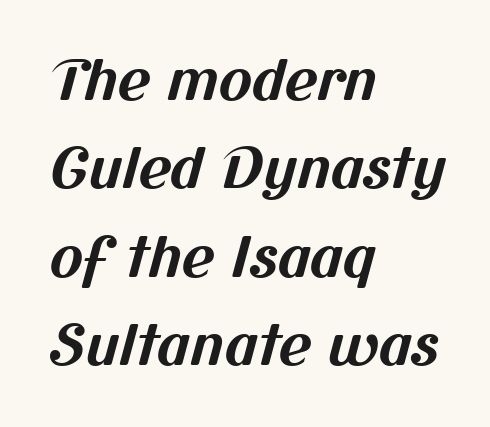
Line starts are locked; line ends wander. What weight is shown? A full bold with thick strokes. A clean baseline with only descenders dipping below it. Varying glyph widths throughout — classic text-font behaviour.
